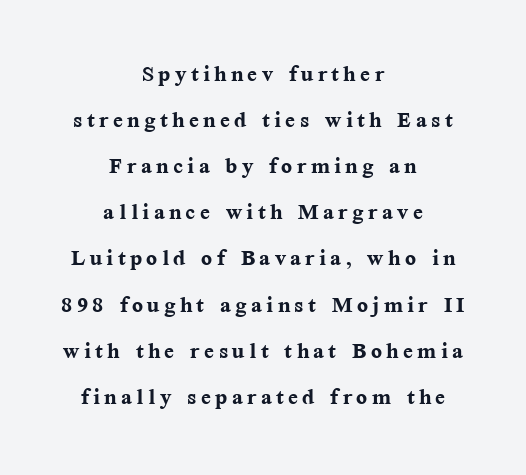
Q: Is the text bold? A: Yes.
Q: Is the text italic (slanted)? A: No, it is upright.
Q: Is the typeface a serif or a sans-serif typeface? A: Serif.
Q: Is the text underlined? A: No.
Q: How is the paragraph aligned? A: Centered.
Q: Is the spacing between lines tight, normal or loose? A: Normal.
Q: Width (condensed, normal, or wide)? A: Normal.
Q: Stroke contrast? A: Medium.
Q: x-height? A: Medium.
Q: Monospaced? A: No.
